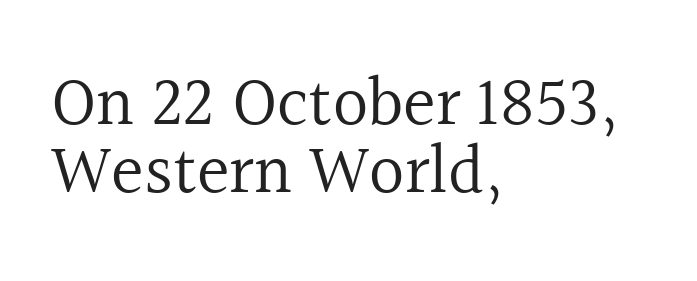
The image shows 69 px regular-weight serif type, upright; set left-aligned, tight line spacing (0.99x), normal letter spacing, not underlined; a medium x-height.
